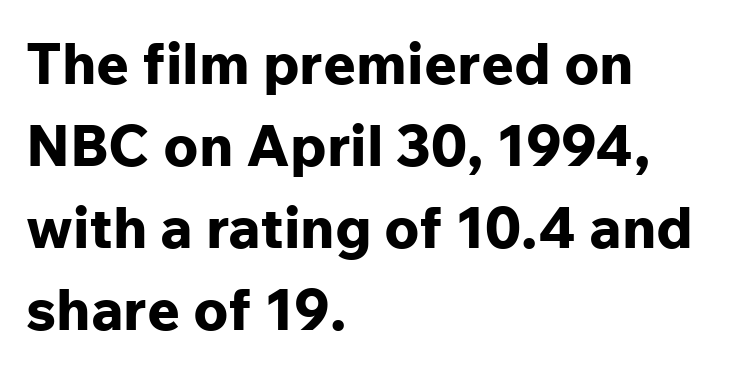
Every stem runs plumb, perpendicular to the baseline. Is the block centered? No — it sits flush against the left margin. Looks like regular typesetting: each glyph gets only the width it needs. The font is running at its bold setting.
